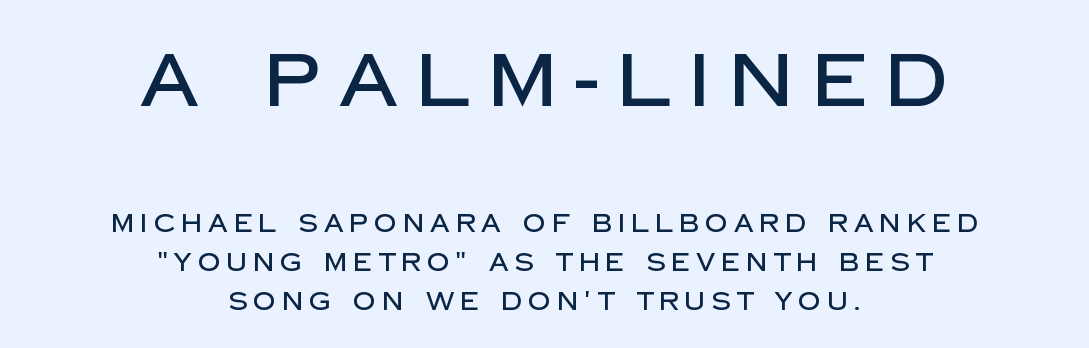
{"serif": "no", "italic": "no", "width": "normal", "stroke_contrast": "low", "x_height": "large", "monospaced": "no", "underline": "no", "align": "center", "line_spacing": "normal", "line_spacing_ratio": 1.57, "letter_spacing": "wide", "letter_spacing_em": 0.24, "larger_block": "first", "size_ratio": 3.0, "glyph_px": 75}
